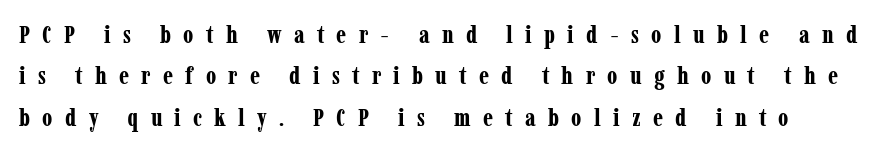
The image shows 25 px bold type, upright; set normal line spacing (1.66x), unusually wide letter spacing (+0.49 em), not underlined.
